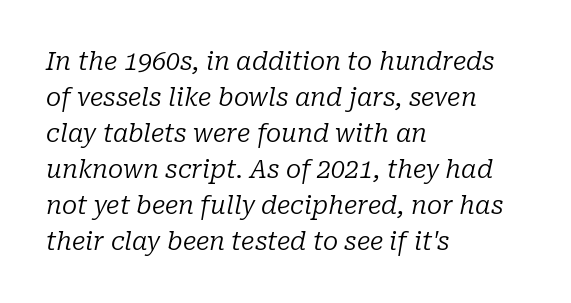
{"italic": "yes", "lean": "right", "slant_degrees": 10, "bold": "no", "underline": "no", "align": "left", "line_spacing": "normal", "line_spacing_ratio": 1.44, "letter_spacing": "normal", "letter_spacing_em": 0.0, "glyph_px": 25}
